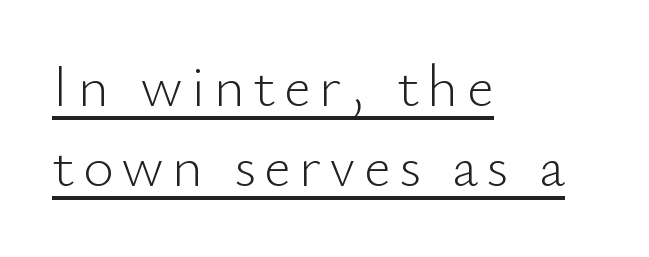
Q: Is the text bold? A: No.
Q: Is the text italic (slanted)? A: No, it is upright.
Q: Is the typeface a serif or a sans-serif typeface? A: Sans-serif.
Q: Is the text underlined? A: Yes.
Q: How is the paragraph aligned? A: Left-aligned.
Q: Is the spacing between lines tight, normal or loose? A: Normal.
Q: Width (condensed, normal, or wide)? A: Normal.
Q: Stroke contrast? A: Low.
Q: x-height? A: Small.
Q: Monospaced? A: No.
